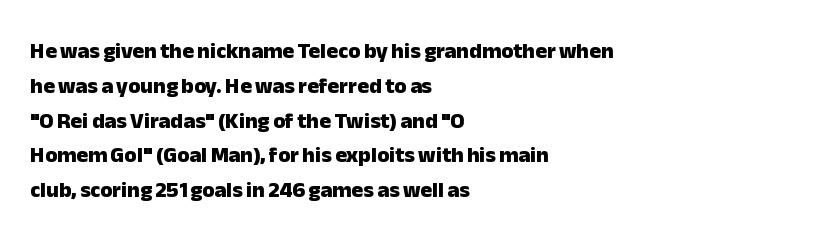
One-word summary of the alignment: left. Characters remain perfectly vertical along every line. Words float on clear page, feet unadorned. Look at the tracking — it's just the regular setting, nothing added.
